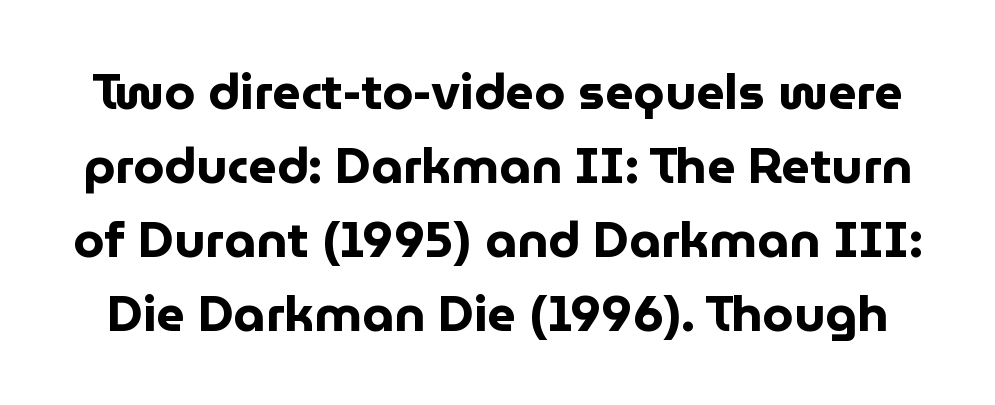
A typesetter would call this leading conventional body-copy spacing. Students, this is bold: see how much ink each stroke carries. Tall strokes in this sample are plumb rather than angled. Clear beneath every line of the passage. Think of a printed novel: that variable character pitch is what you see here. The face used here is rendered with its standard letterfit.
